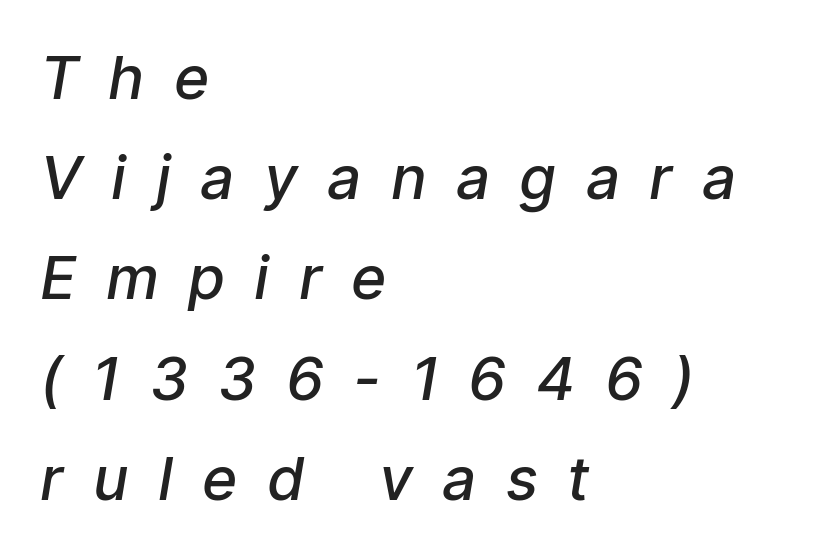
Casual observation: everything's shoved over to the left. The face used here is a sans, in the tradition of grotesques and geometrics. How heavy is the stroke? Medium-heavy — a semibold, shy of bold. Note the varied advance widths — an 'i' is clearly narrower than an 'm'. The horizontal fit of the characters is loose and conspicuously gappy.
